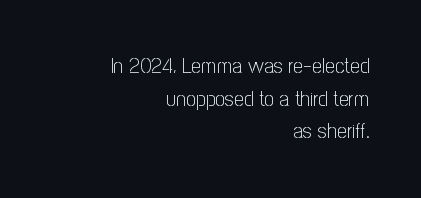
Standard letterfit; no display-style spreading of the glyphs. This sample keeps an unexceptional amount of space between lines. Visually the block forms a straight wall on the right and a jagged coastline on the left. Is there any slant? The stems are plumb. Bare-footed words on every line.
